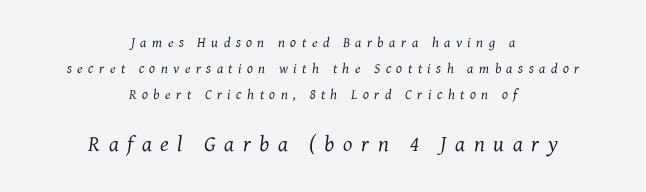
Q: Is the text bold? A: No.
Q: Is the text italic (slanted)? A: Yes, it leans right by about 7 degrees.
Q: Is the text underlined? A: No.
Q: How is the paragraph aligned? A: Centered.
Q: Is the spacing between letters normal or unusually wide? A: Unusually wide.
Q: Which block of text is set in a larger size, the first (top) or the second (bottom)? A: The second (bottom) one.
